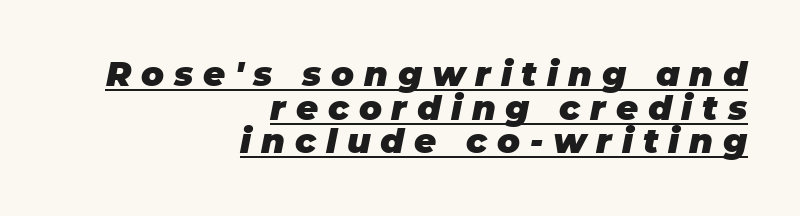
The image shows 34 px heavy type, italic (leaning right); set right-aligned, tight line spacing (0.99x), unusually wide letter spacing (+0.29 em), underlined; low stroke contrast and a large x-height.
